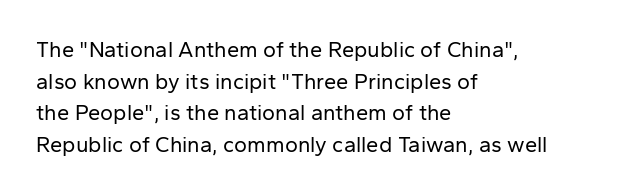
{"italic": "no", "bold": "no", "underline": "no", "align": "left", "line_spacing": "normal", "line_spacing_ratio": 1.44, "letter_spacing": "normal", "letter_spacing_em": 0.0, "glyph_px": 22}
